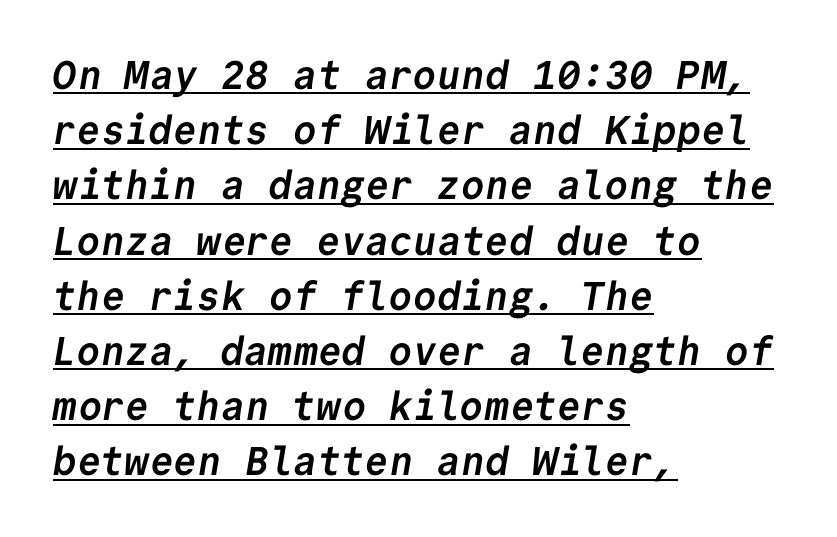
{"serif": "no", "bold": "yes", "weight": "semibold", "width": "normal", "stroke_contrast": "low", "x_height": "medium", "monospaced": "yes", "underline": "yes", "align": "left", "line_spacing": "normal", "line_spacing_ratio": 1.38, "letter_spacing": "normal", "letter_spacing_em": 0.0, "glyph_px": 40}
